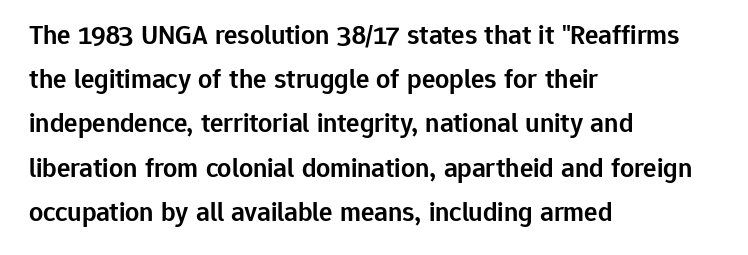
The image shows 28 px semibold sans-serif type, upright; set left-aligned, normal line spacing (1.58x), normal letter spacing, not underlined; low stroke contrast and a medium x-height.
